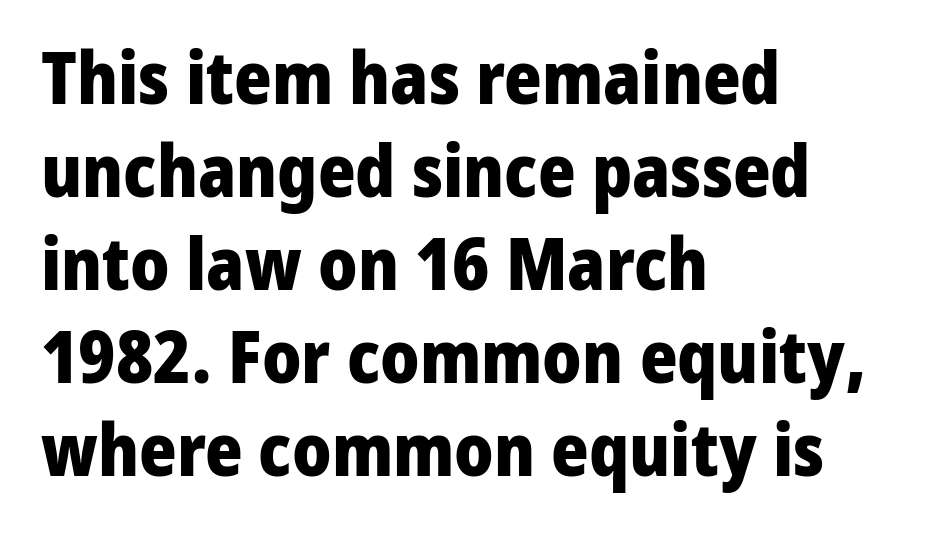
{"serif": "no", "italic": "no", "bold": "yes", "weight": "heavy", "width": "normal", "stroke_contrast": "low", "x_height": "medium", "monospaced": "no", "underline": "no", "align": "left", "line_spacing": "normal", "line_spacing_ratio": 1.29, "letter_spacing": "normal", "letter_spacing_em": 0.0, "glyph_px": 72}
